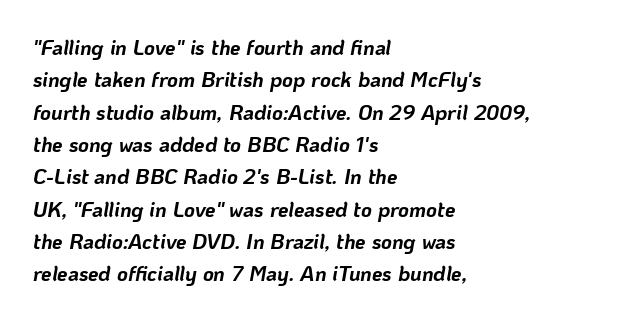
Q: Is the text bold? A: Yes.
Q: Is the text italic (slanted)? A: Yes, it leans right by about 10 degrees.
Q: Is the text underlined? A: No.
Q: How is the paragraph aligned? A: Left-aligned.
Q: Is the spacing between letters normal or unusually wide? A: Normal.
Q: Is the spacing between lines tight, normal or loose? A: Normal.
